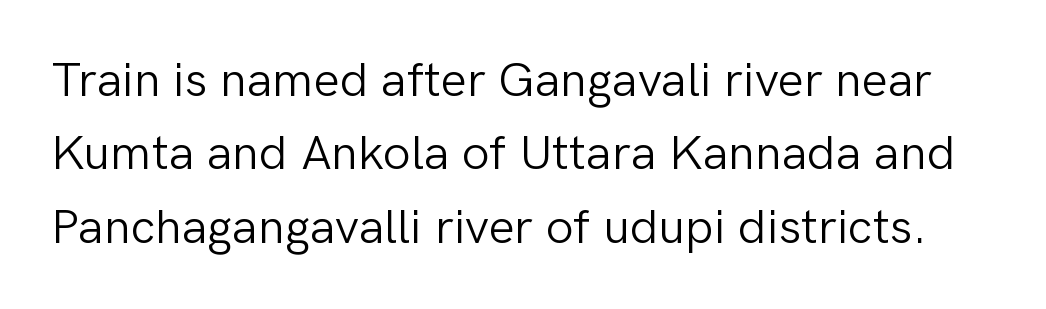
The image shows 49 px light sans-serif type, upright; set normal line spacing (1.5x), normal letter spacing, not underlined; low stroke contrast and a medium x-height.
